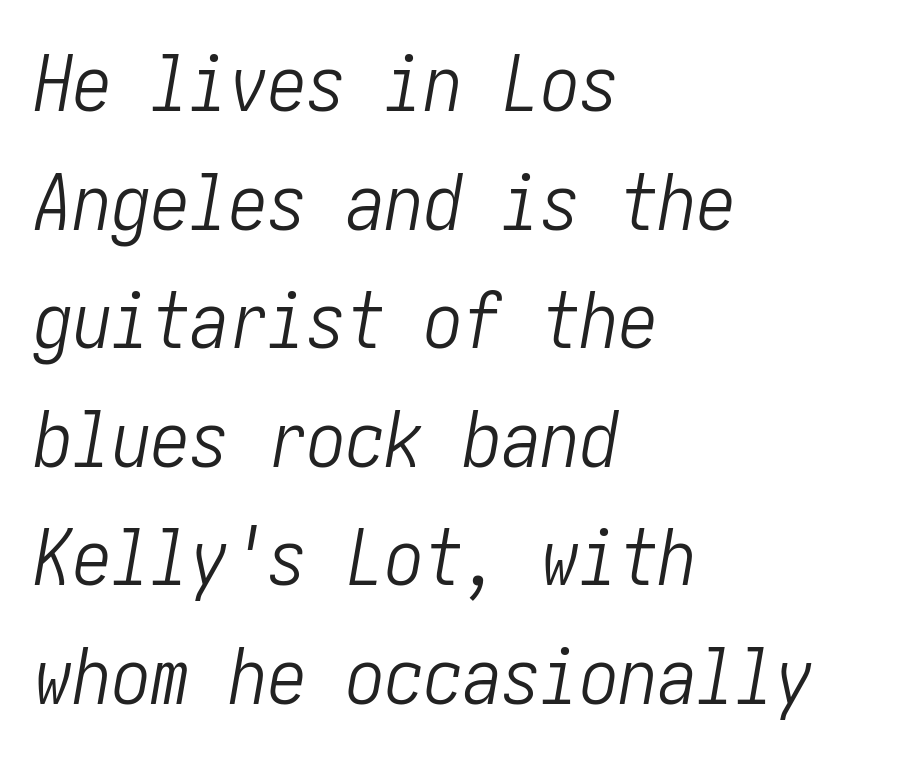
Q: Is the text bold? A: No.
Q: Is the text italic (slanted)? A: Yes, it leans right by about 10 degrees.
Q: Is the text underlined? A: No.
Q: How is the paragraph aligned? A: Left-aligned.
Q: Is the spacing between letters normal or unusually wide? A: Normal.
Q: Is the spacing between lines tight, normal or loose? A: Normal.
Q: Width (condensed, normal, or wide)? A: Condensed.
Q: Stroke contrast? A: Low.
Q: x-height? A: Medium.
